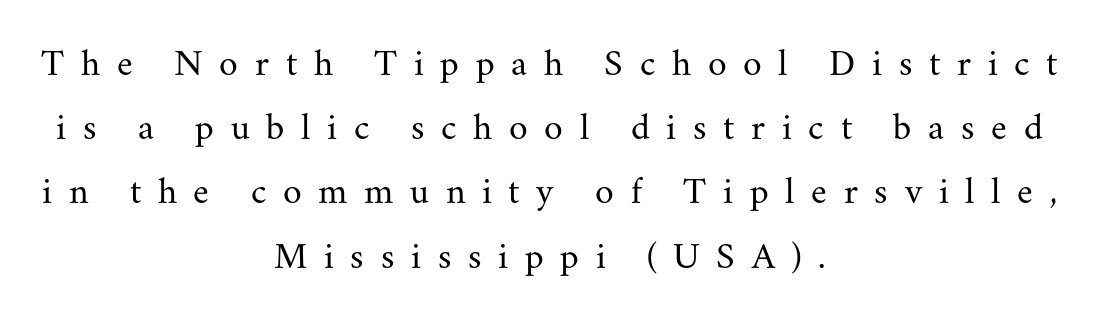
{"serif": "yes", "italic": "no", "bold": "no", "weight": "regular", "width": "normal", "stroke_contrast": "medium", "x_height": "small", "monospaced": "no", "underline": "no", "align": "center", "line_spacing": "normal", "line_spacing_ratio": 1.69, "letter_spacing": "wide", "letter_spacing_em": 0.44, "glyph_px": 38}
